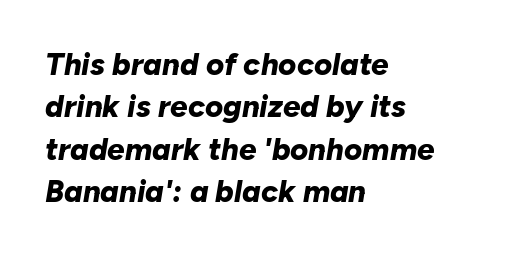
{"italic": "yes", "lean": "right", "slant_degrees": 10, "bold": "yes", "weight": "bold", "width": "normal", "stroke_contrast": "low", "x_height": "medium", "monospaced": "no", "underline": "no", "align": "left", "line_spacing": "normal", "line_spacing_ratio": 1.37, "letter_spacing": "normal", "letter_spacing_em": 0.0, "glyph_px": 31}
